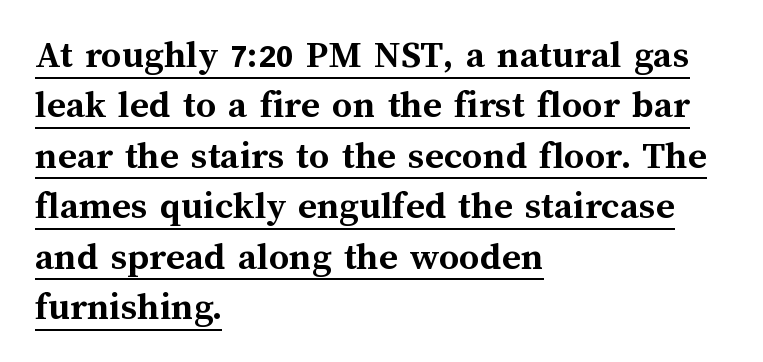
The image shows 40 px semibold type, upright; set left-aligned, normal line spacing (1.26x), normal letter spacing, underlined; medium stroke contrast and a medium x-height.
